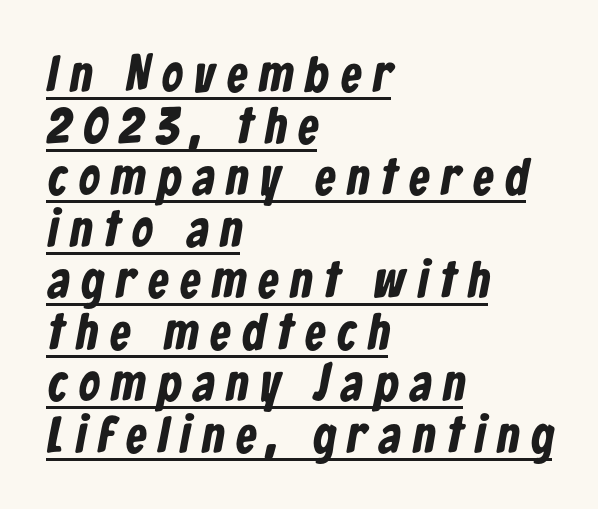
The image shows 51 px bold, condensed sans-serif type; set left-aligned, tight line spacing (1.01x), unusually wide letter spacing (+0.24 em), underlined; low stroke contrast and a medium x-height.
